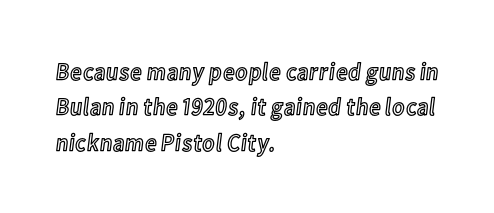
The image shows 25 px text type; set left-aligned, normal line spacing (1.42x), normal letter spacing, not underlined.
